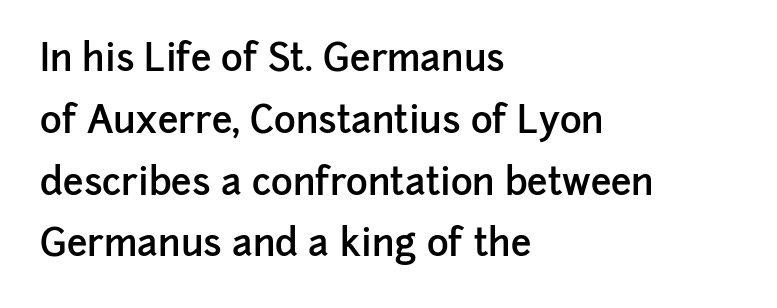
{"serif": "no", "italic": "no", "bold": "semi", "weight": "semibold", "width": "normal", "stroke_contrast": "low", "x_height": "medium", "monospaced": "no", "underline": "no", "align": "left", "line_spacing": "normal", "line_spacing_ratio": 1.67, "letter_spacing": "normal", "letter_spacing_em": 0.0, "glyph_px": 37}
